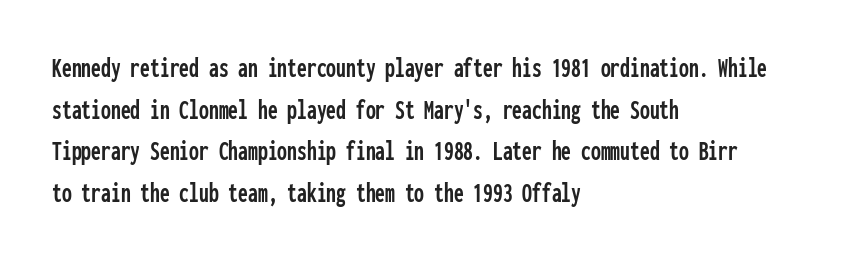
The image shows 28 px condensed sans-serif type, upright, monospaced; set left-aligned, normal line spacing (1.49x), normal letter spacing, not underlined; low stroke contrast and a medium x-height.
